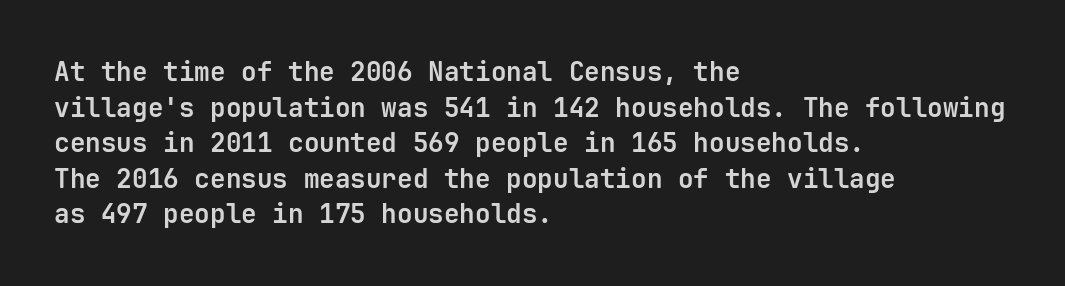
The image shows 26 px bold type, upright; set left-aligned, normal line spacing (1.37x), normal letter spacing, not underlined.
